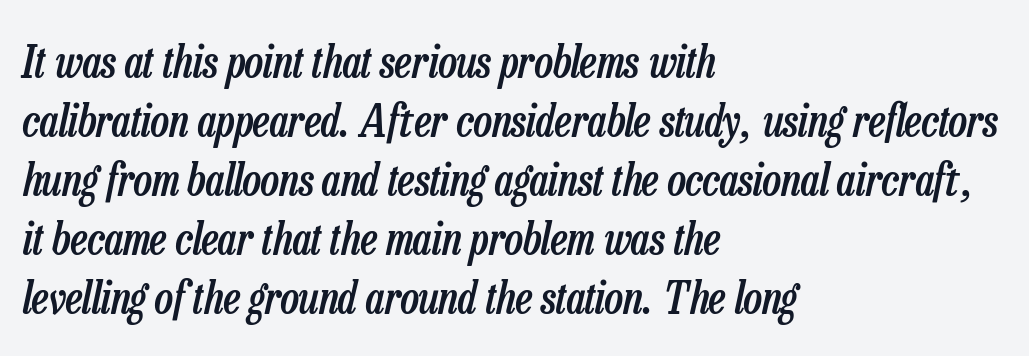
Q: Is the text bold? A: Semi-bold.
Q: Is the text italic (slanted)? A: Yes, it leans right by about 13 degrees.
Q: Is the text underlined? A: No.
Q: How is the paragraph aligned? A: Left-aligned.
Q: Is the spacing between letters normal or unusually wide? A: Normal.
Q: Is the spacing between lines tight, normal or loose? A: Normal.
Q: Width (condensed, normal, or wide)? A: Condensed.
Q: Stroke contrast? A: Low.
Q: x-height? A: Medium.
Q: Monospaced? A: No.
